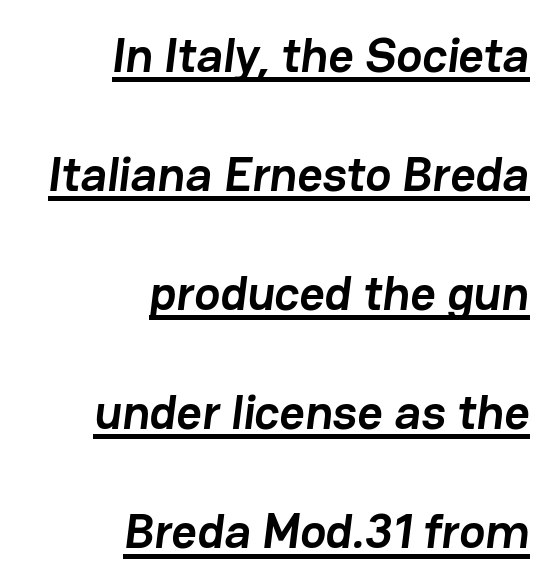
{"serif": "no", "bold": "yes", "weight": "semibold", "width": "normal", "stroke_contrast": "low", "x_height": "medium", "monospaced": "no", "underline": "yes", "align": "right", "line_spacing": "loose", "line_spacing_ratio": 2.43, "letter_spacing": "normal", "letter_spacing_em": 0.0, "glyph_px": 49}
